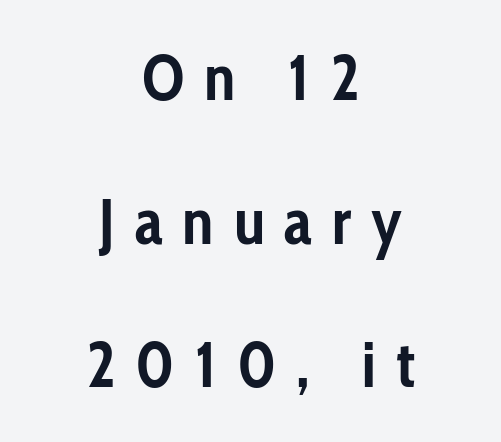
The image shows 65 px semibold, condensed sans-serif type, upright; set centered, loose line spacing (2.21x), unusually wide letter spacing (+0.31 em), not underlined; low stroke contrast and a medium x-height.
